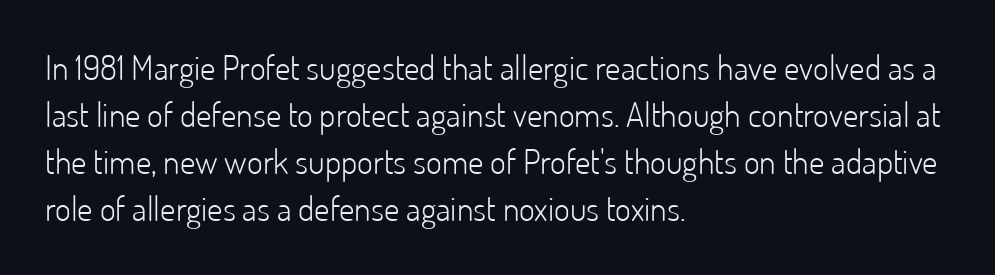
The image shows 34 px light sans-serif type, upright; set left-aligned, normal line spacing (1.38x), normal letter spacing, not underlined; low stroke contrast and a small x-height.
